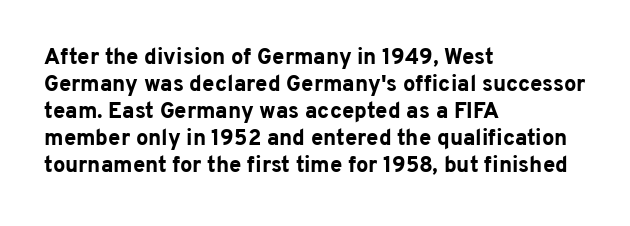
{"italic": "no", "bold": "yes", "underline": "no", "align": "left", "line_spacing_ratio": 1.23, "letter_spacing": "normal", "letter_spacing_em": 0.0, "glyph_px": 22}
